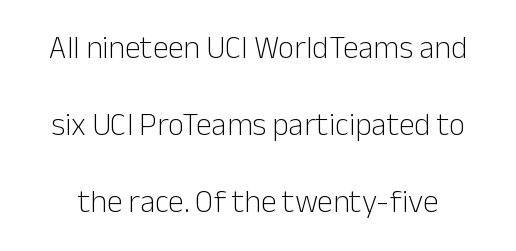
Q: Is the text bold? A: No.
Q: Is the text italic (slanted)? A: No, it is upright.
Q: Is the typeface a serif or a sans-serif typeface? A: Sans-serif.
Q: Is the text underlined? A: No.
Q: Is the spacing between letters normal or unusually wide? A: Normal.
Q: Is the spacing between lines tight, normal or loose? A: Loose.
Q: Width (condensed, normal, or wide)? A: Normal.
Q: Stroke contrast? A: Low.
Q: x-height? A: Medium.
Q: Monospaced? A: No.
